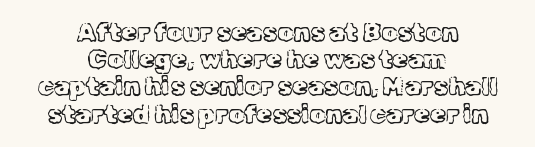
{"italic": "no", "bold": "no", "underline": "no", "align": "center", "line_spacing": "tight", "line_spacing_ratio": 1.09, "letter_spacing": "normal", "letter_spacing_em": 0.0, "glyph_px": 25}
